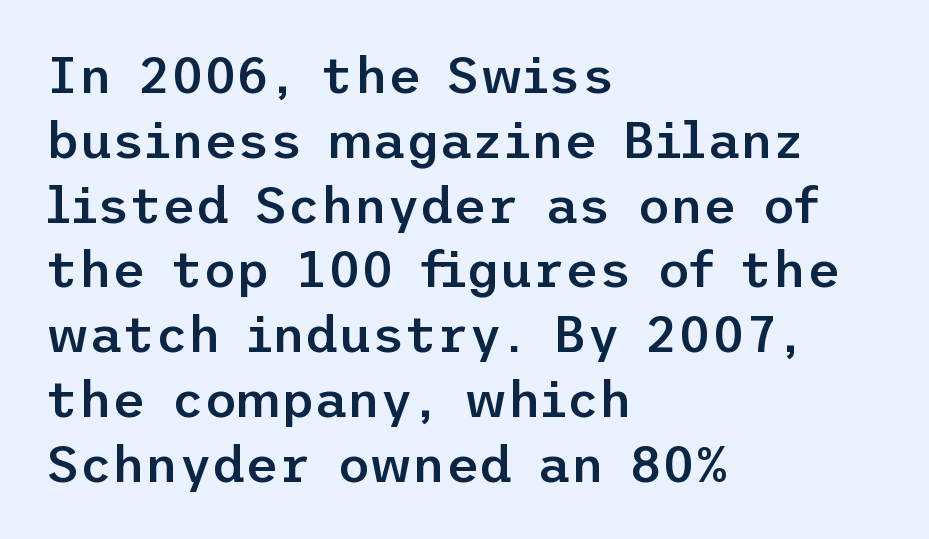
A typesetter would call this zero additional tracking. The font is running at a semibold setting, under full bold. Baseline-to-baseline distance is the conventional proportion of letter height. Classification — sans serif. Line beginnings align vertically; line endings do not.
